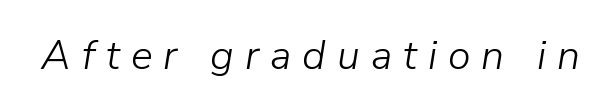
Q: Is the text bold? A: No.
Q: Is the text italic (slanted)? A: Yes, it leans right by about 9 degrees.
Q: Is the text underlined? A: No.
Q: Is the spacing between letters normal or unusually wide? A: Unusually wide.
Q: Width (condensed, normal, or wide)? A: Normal.
Q: Stroke contrast? A: Low.
Q: x-height? A: Medium.
Q: Monospaced? A: No.
